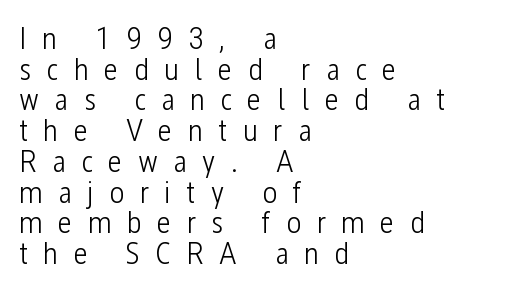
{"serif": "no", "italic": "no", "bold": "no", "weight": "light", "width": "condensed", "stroke_contrast": "low", "x_height": "medium", "monospaced": "no", "underline": "no", "align": "left", "line_spacing": "tight", "line_spacing_ratio": 0.96, "letter_spacing": "wide", "letter_spacing_em": 0.48, "glyph_px": 32}
